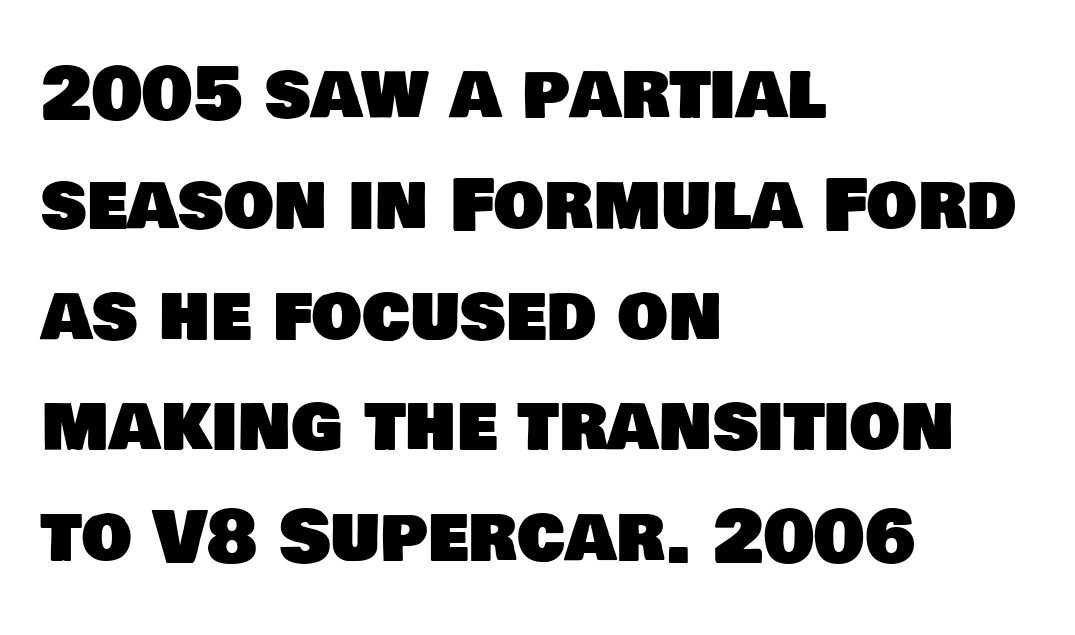
Bare-footed words on every line. How are the letters spaced? Ordinarily, with no added tracking. This sample has the flowing, uneven cadence of proportional lettering. In terms of leading, this rendering sits right in the middle.
